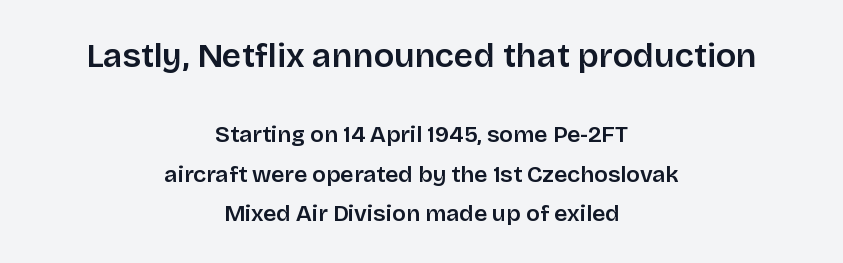
Q: Is the text italic (slanted)? A: No, it is upright.
Q: Is the typeface a serif or a sans-serif typeface? A: Sans-serif.
Q: Is the text underlined? A: No.
Q: How is the paragraph aligned? A: Centered.
Q: Is the spacing between letters normal or unusually wide? A: Normal.
Q: Which block of text is set in a larger size, the first (top) or the second (bottom)? A: The first (top) one.
Q: Width (condensed, normal, or wide)? A: Normal.
Q: Stroke contrast? A: Low.
Q: x-height? A: Large.
Q: Monospaced? A: No.
